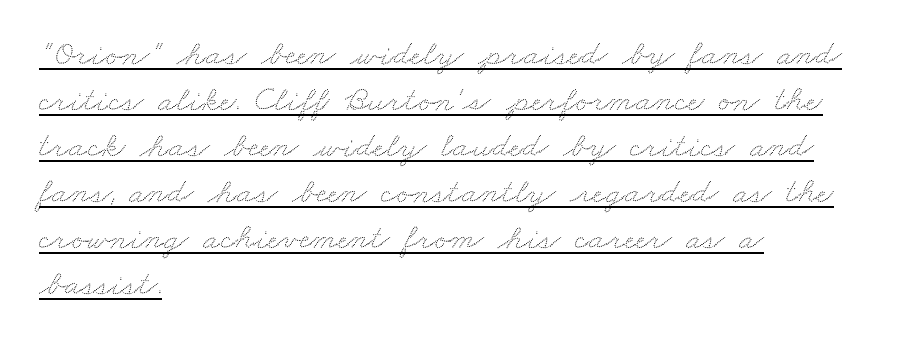
The image shows 36 px wide type; set left-aligned, normal line spacing (1.28x), normal letter spacing, underlined; low stroke contrast and a small x-height.
